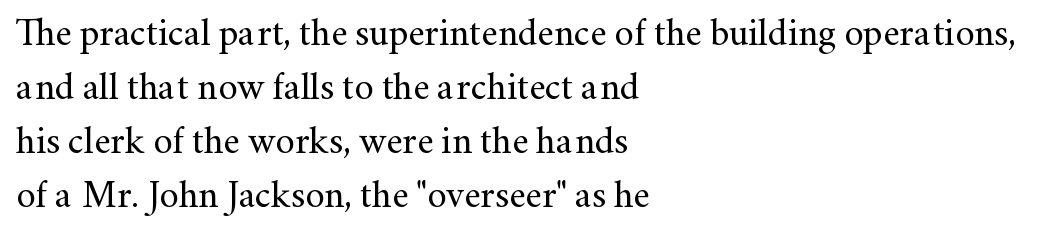
Between one letter and the next there's only the usual sliver of space. Typographically, this falls in the serif category. Notice how the stems are strictly vertical — no italics here. A clean baseline with only descenders dipping below it.
